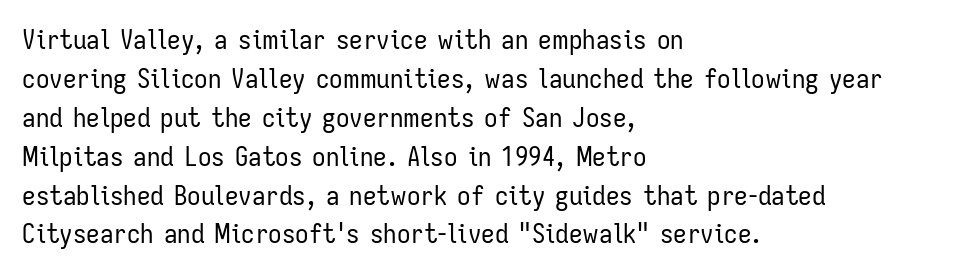
{"italic": "no", "bold": "no", "underline": "no", "align": "left", "line_spacing": "normal", "line_spacing_ratio": 1.44, "letter_spacing": "normal", "letter_spacing_em": 0.0, "glyph_px": 27}
